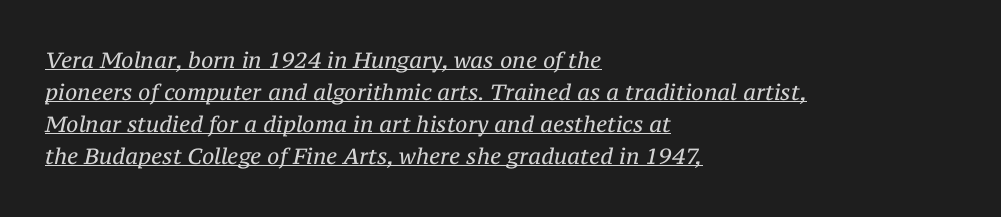
Nobody touched the tracking dial on this one. Decoration check: the copy is underlined. Weight: not bold — regular or lighter. Each line starts at the same left margin while the right side varies. The axis of the letterforms is tilted away from vertical. This block has exactly the height ordinary leading produces.
